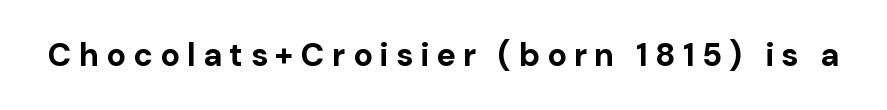
{"serif": "no", "italic": "no", "bold": "yes", "weight": "bold", "width": "normal", "stroke_contrast": "low", "x_height": "medium", "monospaced": "no", "underline": "no", "letter_spacing": "wide", "letter_spacing_em": 0.23, "glyph_px": 32}
